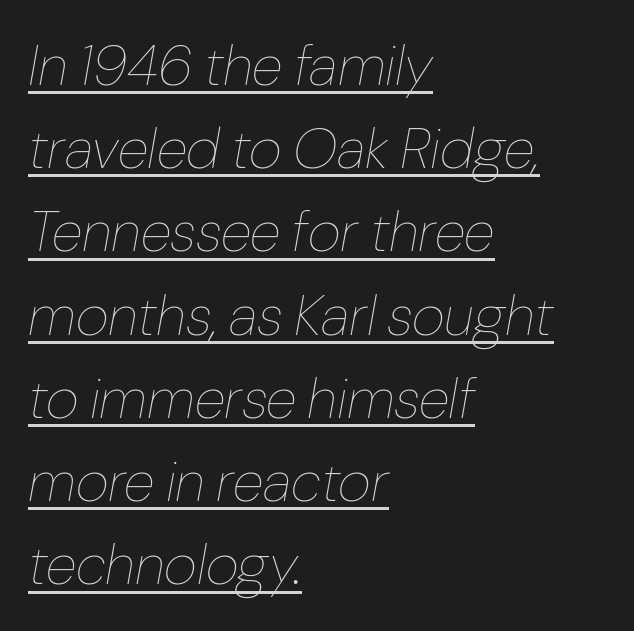
The image shows 57 px thin type, italic (leaning right); set left-aligned, normal line spacing (1.46x), normal letter spacing, underlined; low stroke contrast and a medium x-height.
